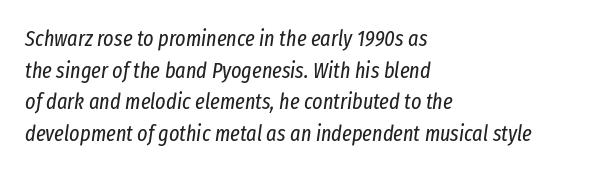
The image shows 22 px text type, italic (leaning right); set left-aligned, normal line spacing (1.44x), normal letter spacing, not underlined.
